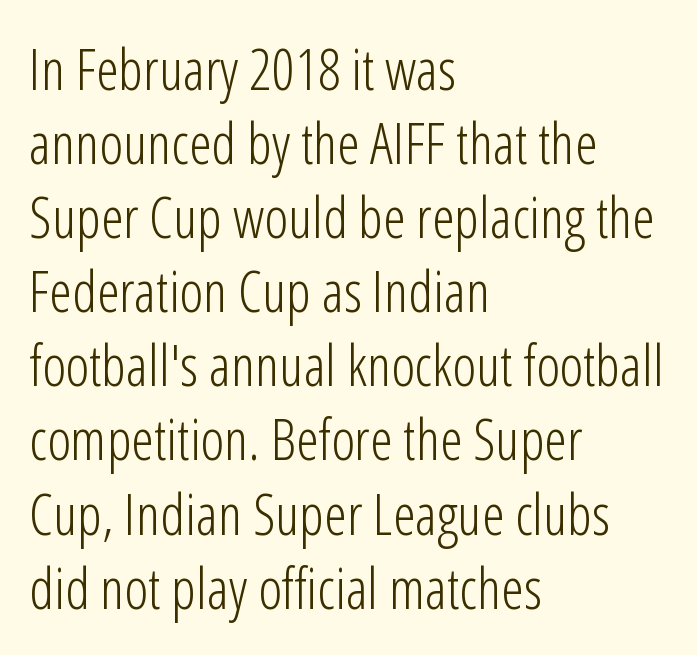
The image shows 57 px light, condensed sans-serif type, upright; set left-aligned, normal line spacing (1.3x), normal letter spacing, not underlined; low stroke contrast and a medium x-height.
